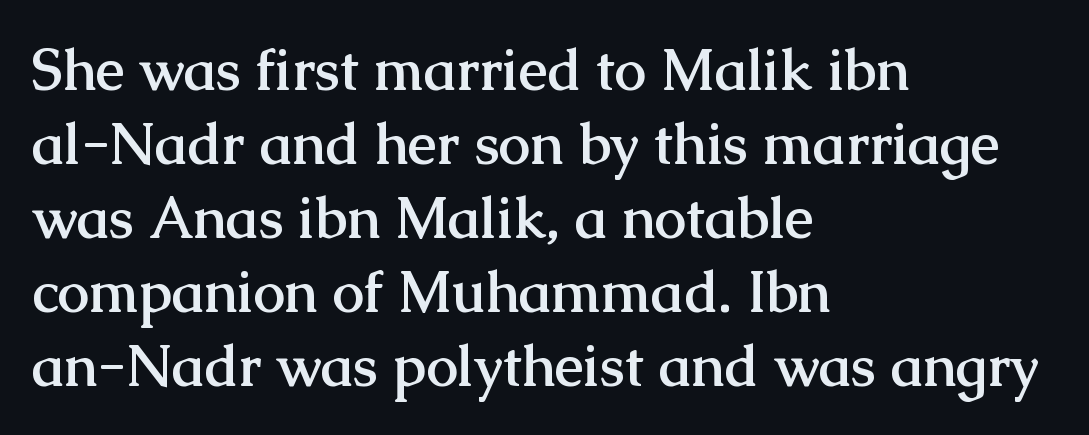
Posture: vertical. The face used here has the dense, thick strokes of a bold. Each letter's strokes conclude with small projecting serifs. The passage shown is typed in a proportional face where columns would drift.
